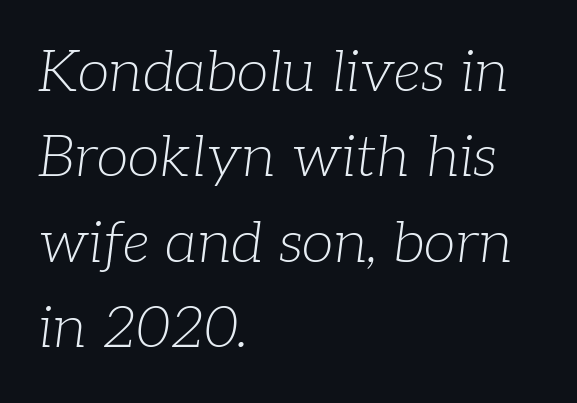
Q: Is the text bold? A: No.
Q: Is the text italic (slanted)? A: Yes, it leans right by about 7 degrees.
Q: Is the typeface a serif or a sans-serif typeface? A: Serif.
Q: Is the text underlined? A: No.
Q: How is the paragraph aligned? A: Left-aligned.
Q: Is the spacing between letters normal or unusually wide? A: Normal.
Q: Is the spacing between lines tight, normal or loose? A: Normal.
Q: Width (condensed, normal, or wide)? A: Normal.
Q: Stroke contrast? A: Low.
Q: x-height? A: Medium.
Q: Monospaced? A: No.
